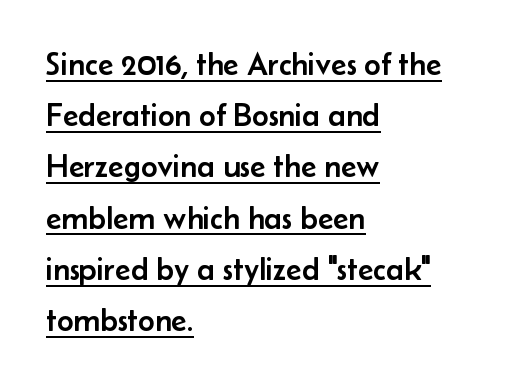
{"serif": "no", "italic": "no", "width": "normal", "stroke_contrast": "low", "x_height": "small", "monospaced": "no", "underline": "yes", "align": "left", "line_spacing": "normal", "line_spacing_ratio": 1.6, "letter_spacing": "normal", "letter_spacing_em": 0.0, "glyph_px": 32}
